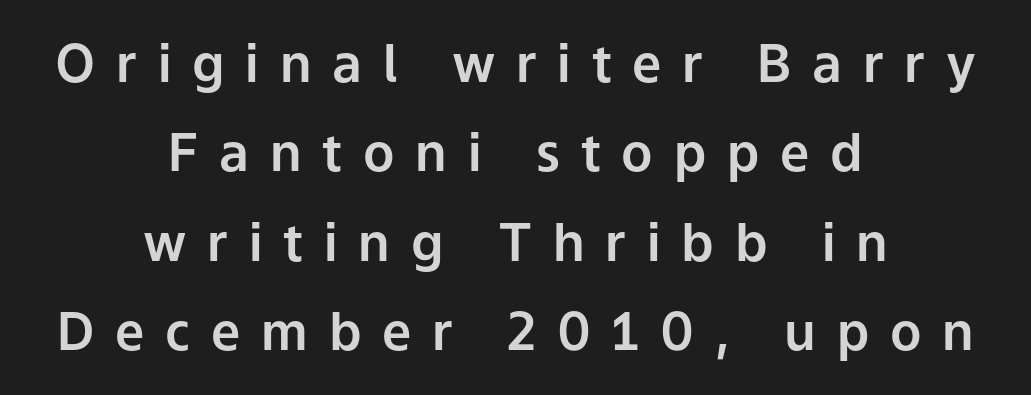
The image shows 52 px sans-serif type, upright; set centered, line spacing 1.72x, unusually wide letter spacing (+0.4 em), not underlined; low stroke contrast and a medium x-height.
